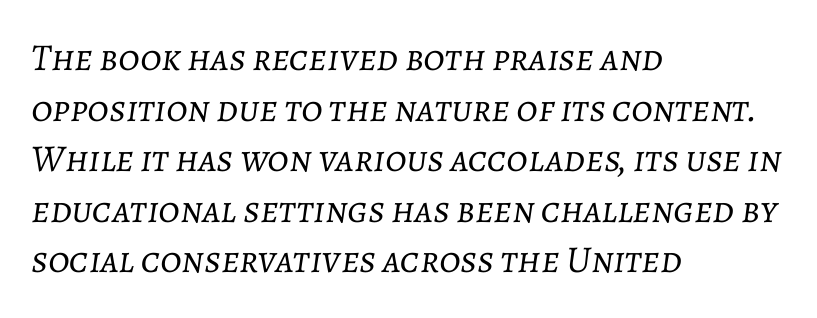
{"italic": "yes", "lean": "right", "slant_degrees": 7, "bold": "no", "weight": "light", "width": "normal", "stroke_contrast": "low", "x_height": "medium", "monospaced": "no", "underline": "no", "align": "left", "line_spacing": "normal", "line_spacing_ratio": 1.33, "letter_spacing": "normal", "letter_spacing_em": 0.0, "glyph_px": 38}
